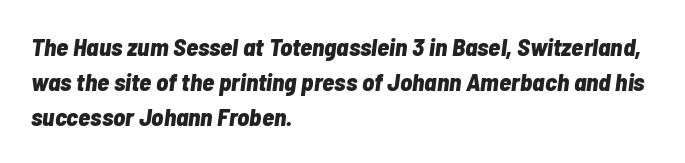
The image shows 25 px bold type, italic (leaning right); set left-aligned, normal line spacing (1.41x), normal letter spacing, not underlined.
